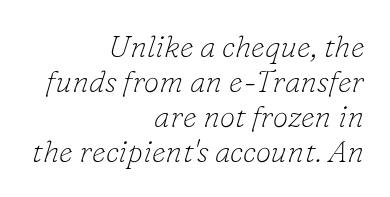
These lines were composed using italics. Each stroke keeps to a modest, everyday thickness or less. Between one letter and the next there's only the usual sliver of space. Letterform terminals end in serifs throughout the passage. Does the copy run flush right? Yes — the right margin is perfectly even. What's the leading like? Squeezed, with rows nearly overlapping.
